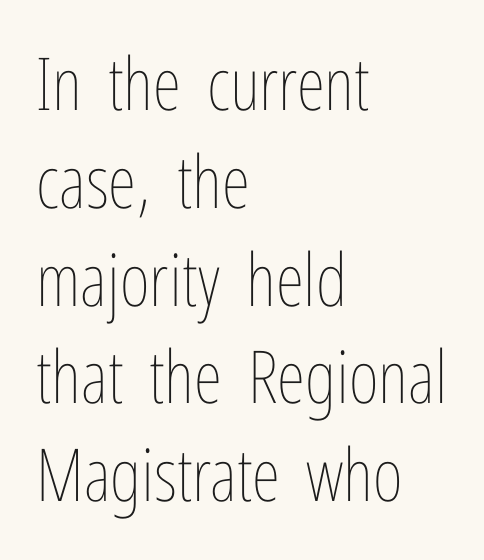
Q: Is the text bold? A: No.
Q: Is the text italic (slanted)? A: No, it is upright.
Q: Is the text underlined? A: No.
Q: How is the paragraph aligned? A: Left-aligned.
Q: Is the spacing between letters normal or unusually wide? A: Normal.
Q: Is the spacing between lines tight, normal or loose? A: Normal.
Q: Width (condensed, normal, or wide)? A: Condensed.
Q: Stroke contrast? A: Low.
Q: x-height? A: Medium.
Q: Monospaced? A: No.
